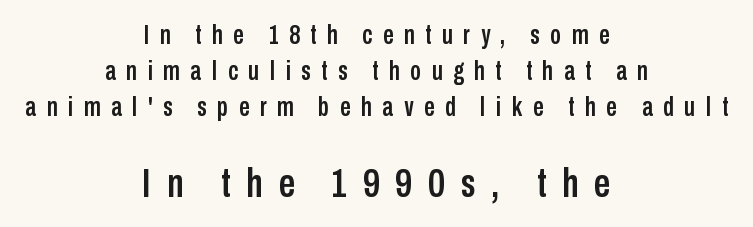
{"serif": "no", "italic": "no", "width": "condensed", "stroke_contrast": "low", "x_height": "medium", "monospaced": "no", "underline": "no", "align": "center", "line_spacing": "normal", "line_spacing_ratio": 1.34, "letter_spacing": "wide", "letter_spacing_em": 0.39, "larger_block": "second", "size_ratio": 1.52, "glyph_px": 41}
